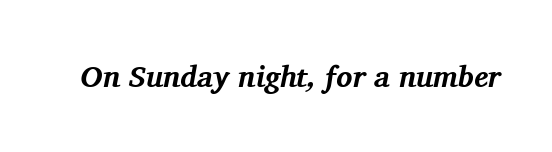
Q: Is the text bold? A: Yes.
Q: Is the text italic (slanted)? A: Yes, it leans right by about 11 degrees.
Q: Is the typeface a serif or a sans-serif typeface? A: Serif.
Q: Is the text underlined? A: No.
Q: Is the spacing between letters normal or unusually wide? A: Normal.
Q: Width (condensed, normal, or wide)? A: Normal.
Q: Stroke contrast? A: Medium.
Q: x-height? A: Medium.
Q: Monospaced? A: No.
